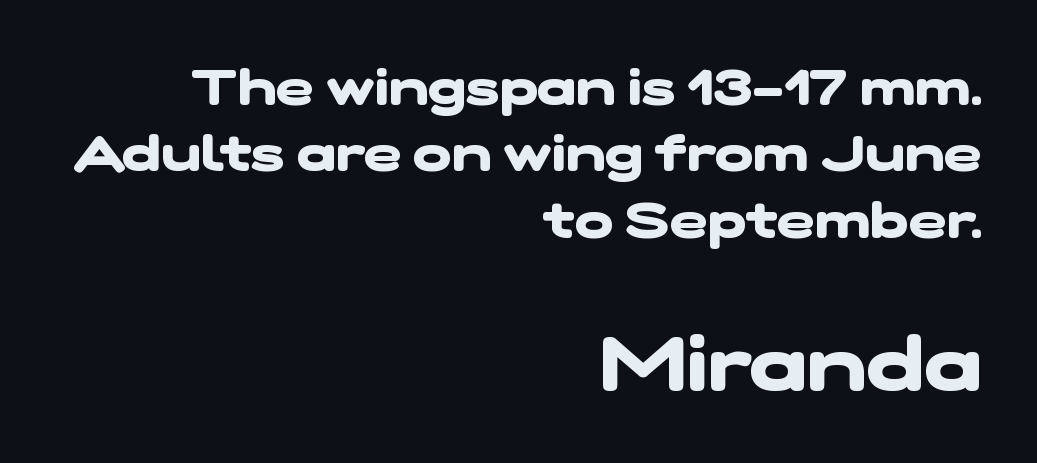
The image shows 76 px heavy, wide sans-serif type; set right-aligned, normal line spacing (1.3x), normal letter spacing, not underlined; the second (bottom) block is 1.49x larger; low stroke contrast and a medium x-height.
